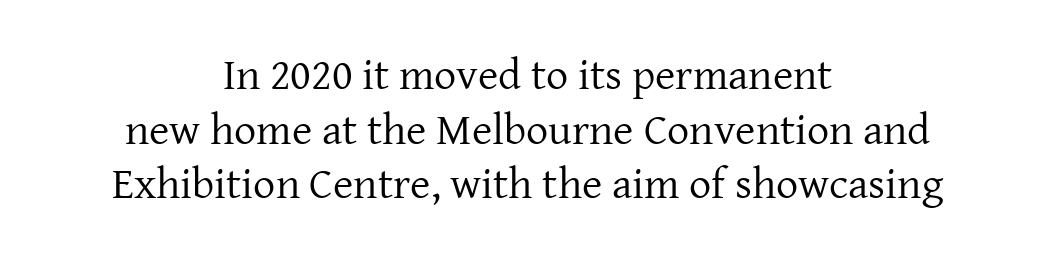
The image shows 44 px regular-weight serif type, upright; set centered, line spacing 1.24x, normal letter spacing, not underlined; low stroke contrast and a medium x-height.
